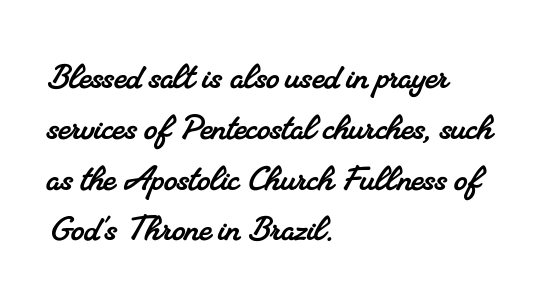
The image shows 42 px serif type; set left-aligned, line spacing 1.21x, normal letter spacing, not underlined; medium stroke contrast and a small x-height.
